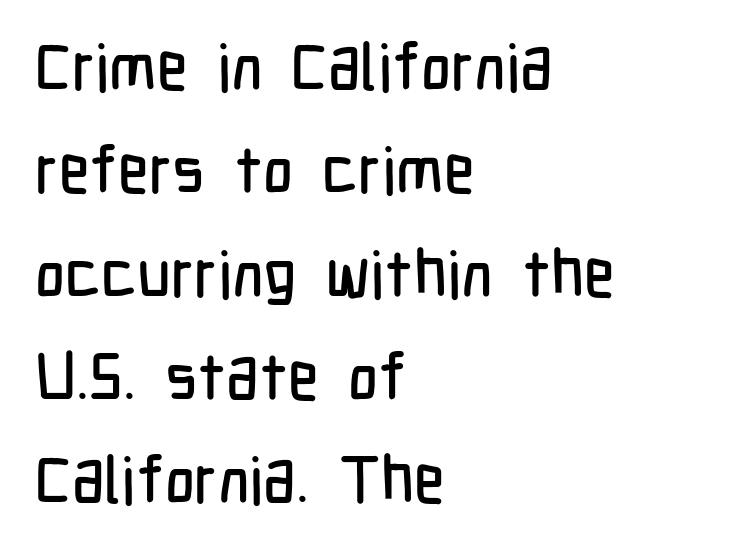
The image shows 65 px condensed sans-serif type, upright; set left-aligned, normal line spacing (1.59x), normal letter spacing, not underlined; low stroke contrast and a medium x-height.
